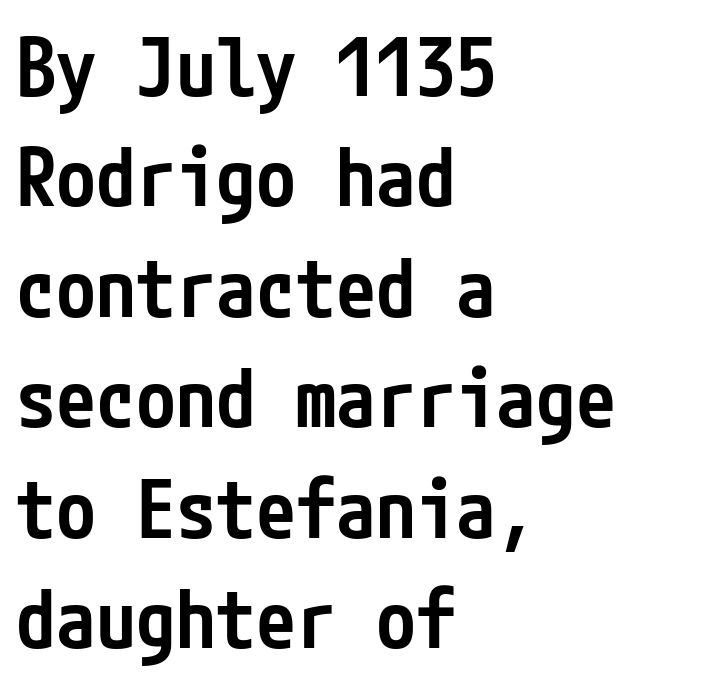
{"serif": "no", "italic": "no", "bold": "semi", "weight": "semibold", "width": "condensed", "stroke_contrast": "low", "x_height": "medium", "underline": "no", "align": "left", "line_spacing": "normal", "line_spacing_ratio": 1.38, "letter_spacing": "normal", "letter_spacing_em": 0.0, "glyph_px": 80}
